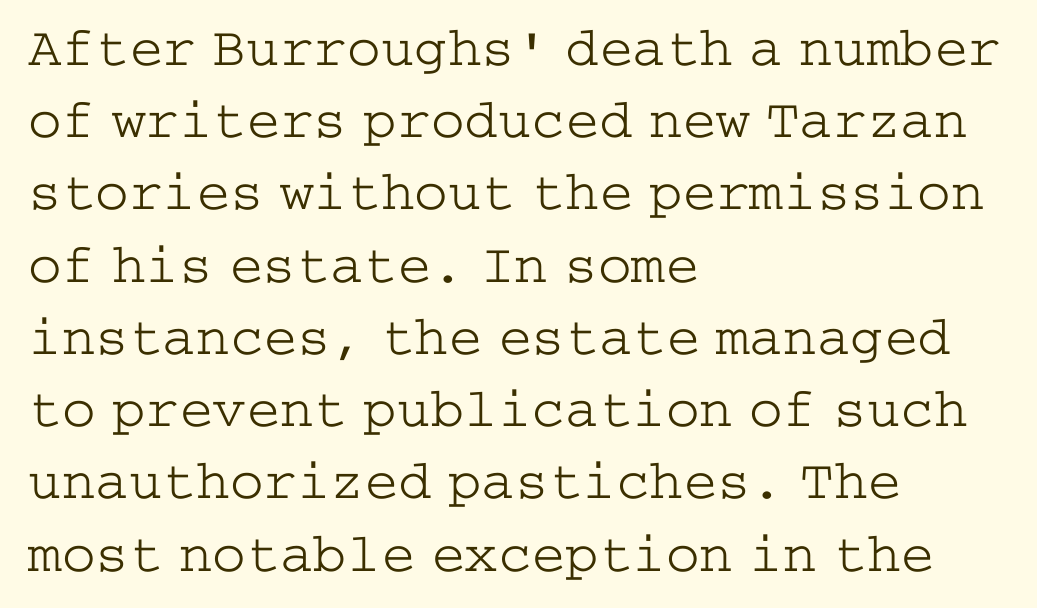
Compared with typical paragraphs, the rows here are spaced about the same. Here the glyphs are tracked normally, forming tight word shapes. Glance below the letters and you will spot only blank space. In terms of posture, this sample is upright. Every row of glyphs begins at an identical x-position on the left.
